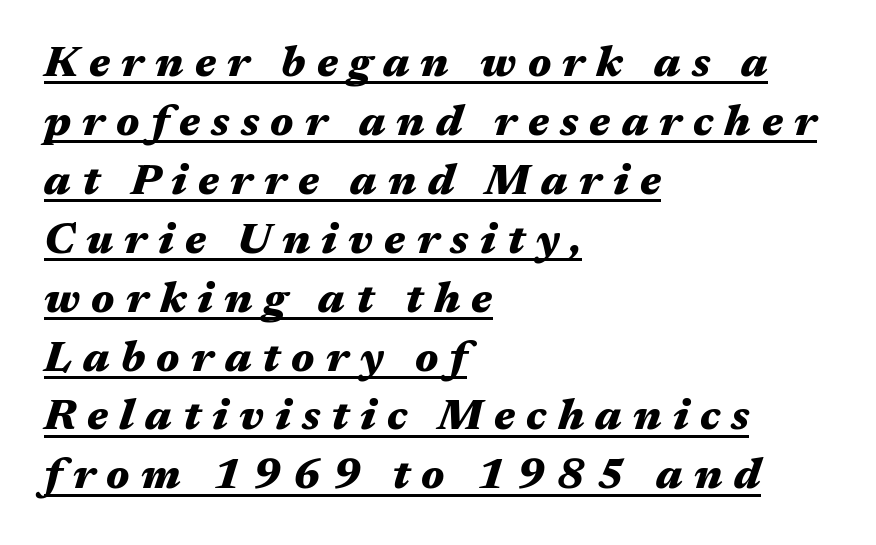
The image shows 43 px heavy, wide type, italic (leaning right); set left-aligned, normal line spacing (1.37x), unusually wide letter spacing (+0.26 em), underlined; medium stroke contrast and a medium x-height.
